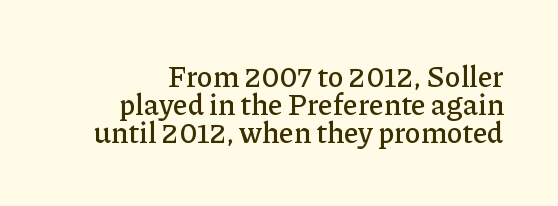
{"serif": "yes", "italic": "no", "width": "normal", "stroke_contrast": "low", "x_height": "medium", "monospaced": "no", "underline": "no", "line_spacing": "tight", "line_spacing_ratio": 0.96, "letter_spacing": "normal", "letter_spacing_em": 0.0, "glyph_px": 29}
